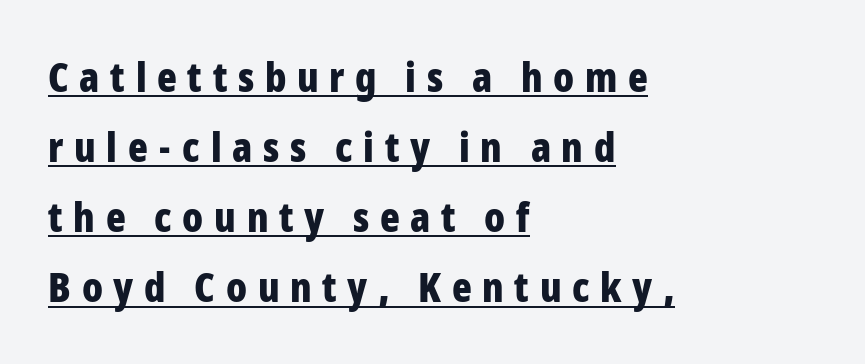
The image shows 41 px bold, condensed sans-serif type, upright; set left-aligned, line spacing 1.71x, unusually wide letter spacing (+0.26 em), underlined; low stroke contrast and a medium x-height.
